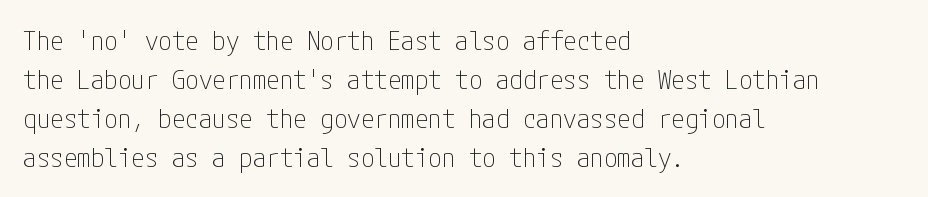
{"italic": "no", "bold": "no", "underline": "no", "align": "left", "line_spacing": "normal", "line_spacing_ratio": 1.44, "letter_spacing": "normal", "letter_spacing_em": 0.0, "glyph_px": 27}
